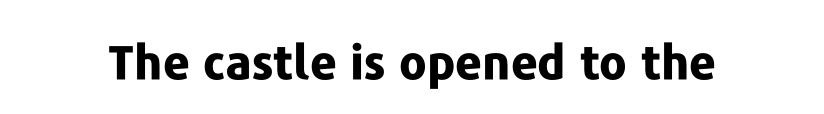
{"serif": "no", "italic": "no", "bold": "yes", "weight": "bold", "width": "normal", "stroke_contrast": "low", "x_height": "medium", "monospaced": "no", "underline": "no", "letter_spacing": "normal", "letter_spacing_em": 0.0, "glyph_px": 47}
